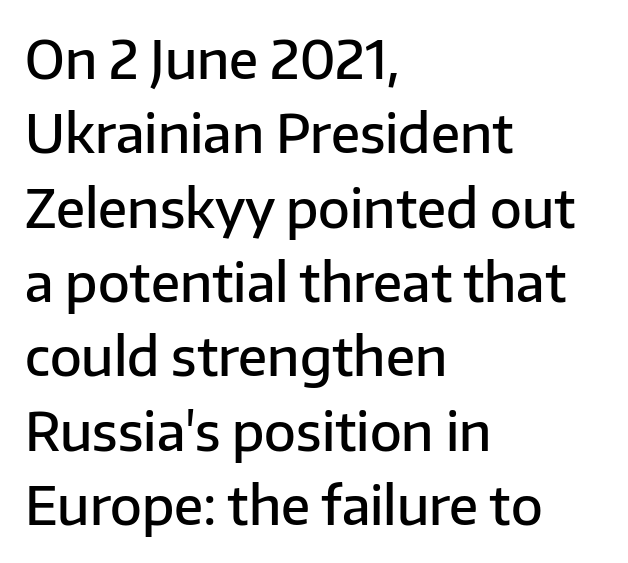
Q: Is the text bold? A: Semi-bold.
Q: Is the text italic (slanted)? A: No, it is upright.
Q: Is the typeface a serif or a sans-serif typeface? A: Sans-serif.
Q: Is the text underlined? A: No.
Q: How is the paragraph aligned? A: Left-aligned.
Q: Is the spacing between letters normal or unusually wide? A: Normal.
Q: Is the spacing between lines tight, normal or loose? A: Normal.
Q: Width (condensed, normal, or wide)? A: Normal.
Q: Stroke contrast? A: Low.
Q: x-height? A: Medium.
Q: Monospaced? A: No.
